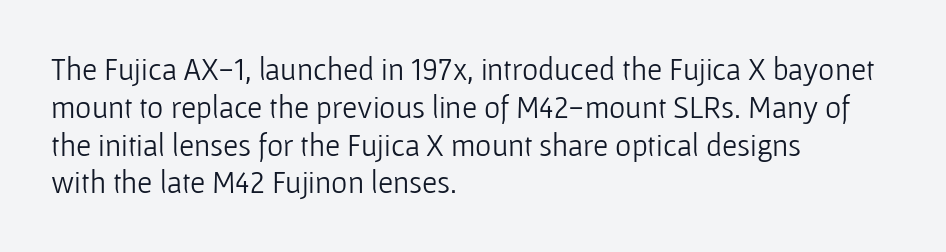
{"serif": "no", "italic": "no", "bold": "no", "weight": "light", "width": "normal", "stroke_contrast": "low", "x_height": "medium", "monospaced": "no", "underline": "no", "align": "left", "line_spacing_ratio": 1.22, "letter_spacing": "normal", "letter_spacing_em": 0.0, "glyph_px": 31}
